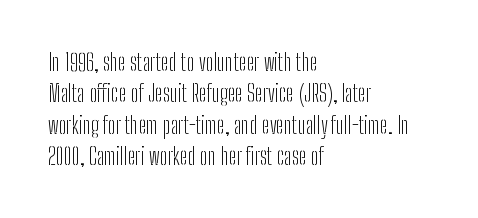
One glance says typical: line gaps are just what's usual. What stands out about the letter spacing? Nothing — it is the standard amount. This reads as an unemphasized weight, regular at the heaviest. The text block is weighted toward the left margin, trailing off unevenly rightward. Descender tails drop into unmarked territory. The specimen reads as upright at a glance.
